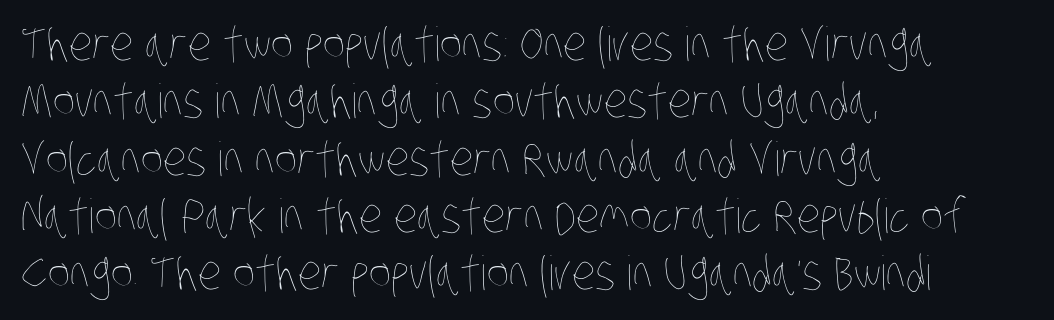
The image shows 47 px thin, condensed type; set left-aligned, line spacing 1.22x, normal letter spacing, not underlined; low stroke contrast and a large x-height.
